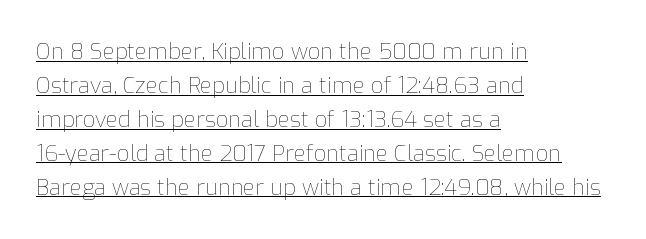
The gaps between neighbouring characters are ordinary and unremarkable. What's the leading like? Ordinary, nothing unusual. If you drew a ruler down the left edge, every line would touch it. The typography opts for an upright posture over an oblique one.
